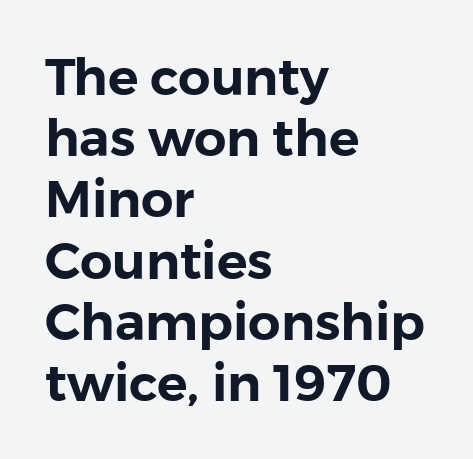
No extra tracking has been applied to these lines. Ordinary non-slanted type is in use. Unmarked baselines from the first word to the last. The setting favours the left margin, as ordinary paragraphs usually do. Spacing verdict: proportional, widths tailored to each character. Letterform terminals end flat and unadorned throughout the passage.
